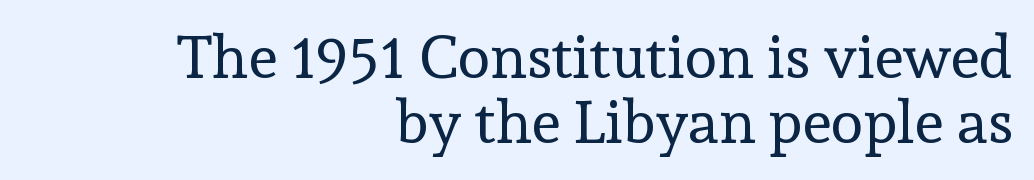
Q: Is the text bold? A: No.
Q: Is the text italic (slanted)? A: No, it is upright.
Q: Is the typeface a serif or a sans-serif typeface? A: Serif.
Q: Is the text underlined? A: No.
Q: How is the paragraph aligned? A: Right-aligned.
Q: Is the spacing between letters normal or unusually wide? A: Normal.
Q: Is the spacing between lines tight, normal or loose? A: Tight.
Q: Width (condensed, normal, or wide)? A: Normal.
Q: x-height? A: Medium.
Q: Monospaced? A: No.
